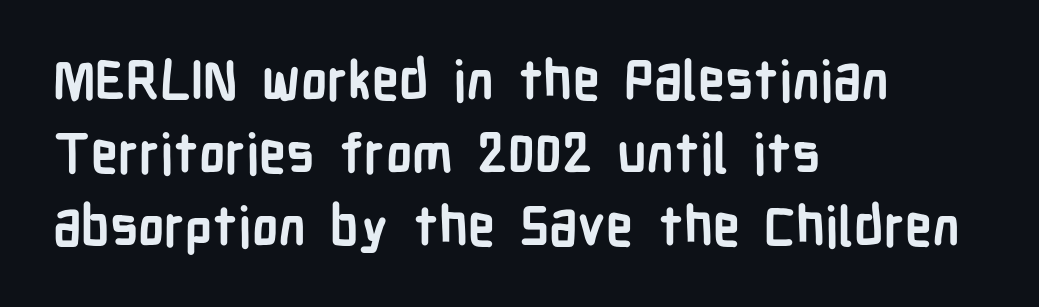
Q: Is the text bold? A: Yes.
Q: Is the text italic (slanted)? A: No, it is upright.
Q: Is the typeface a serif or a sans-serif typeface? A: Sans-serif.
Q: Is the text underlined? A: No.
Q: How is the paragraph aligned? A: Left-aligned.
Q: Is the spacing between letters normal or unusually wide? A: Normal.
Q: Is the spacing between lines tight, normal or loose? A: Normal.
Q: Width (condensed, normal, or wide)? A: Condensed.
Q: Stroke contrast? A: Low.
Q: x-height? A: Medium.
Q: Monospaced? A: No.
